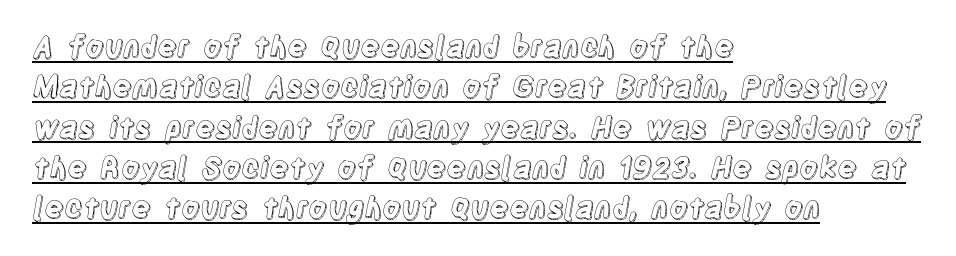
Caption: standard tracking, unaltered. Emphasis is given by a line drawn under the lettering. The passage is arranged the way most books set body copy — flush left. Interline gaps are of average width in this sample.
